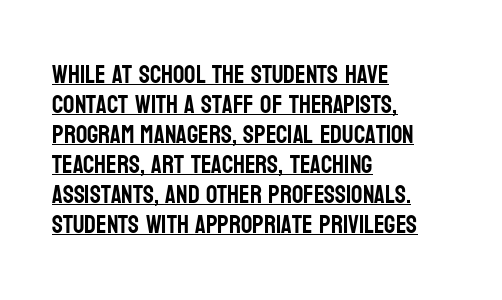
A classic flush-left, rag-right setting is used for this passage. These lines were composed using upright roman letters. There is no visible air inserted between adjacent glyphs. In designer terms, the underline attribute is active on this setting.
